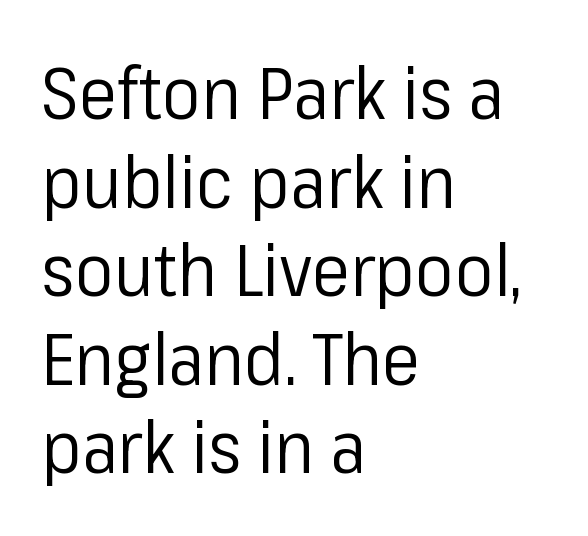
{"serif": "no", "italic": "no", "bold": "no", "weight": "regular", "width": "normal", "stroke_contrast": "low", "x_height": "medium", "monospaced": "no", "underline": "no", "align": "left", "line_spacing_ratio": 1.23, "letter_spacing": "normal", "letter_spacing_em": 0.0, "glyph_px": 72}
